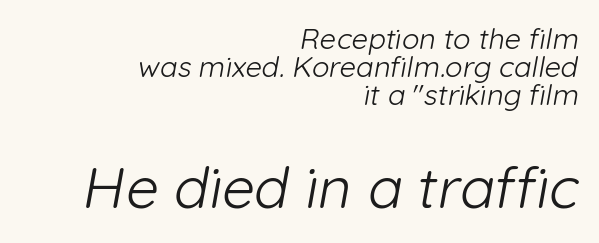
The image shows 58 px light sans-serif type; set right-aligned, tight line spacing (0.96x), normal letter spacing, not underlined; the second (bottom) block is 2.0x larger; low stroke contrast and a medium x-height.
